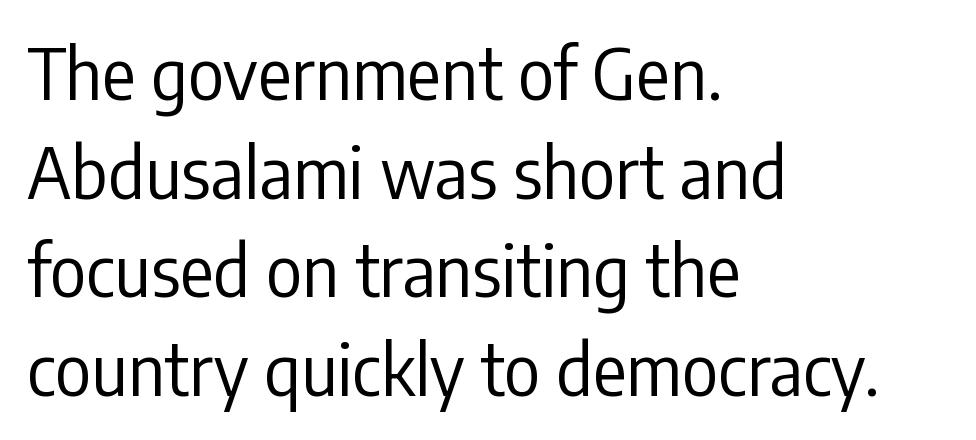
Q: Is the text bold? A: No.
Q: Is the text italic (slanted)? A: No, it is upright.
Q: Is the typeface a serif or a sans-serif typeface? A: Sans-serif.
Q: Is the text underlined? A: No.
Q: How is the paragraph aligned? A: Left-aligned.
Q: Is the spacing between letters normal or unusually wide? A: Normal.
Q: Is the spacing between lines tight, normal or loose? A: Normal.
Q: Width (condensed, normal, or wide)? A: Condensed.
Q: Stroke contrast? A: Low.
Q: x-height? A: Medium.
Q: Monospaced? A: No.
